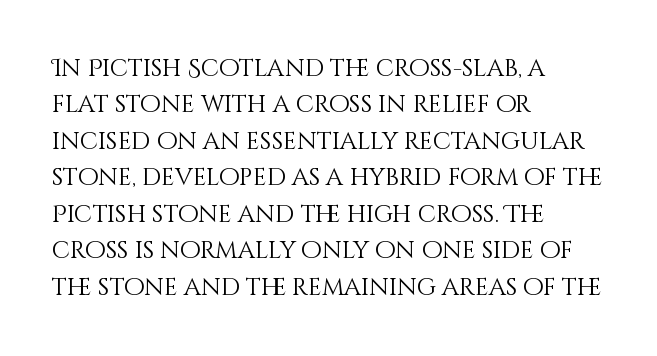
The image shows 24 px text type, upright; set left-aligned, normal line spacing (1.52x), normal letter spacing, not underlined.
